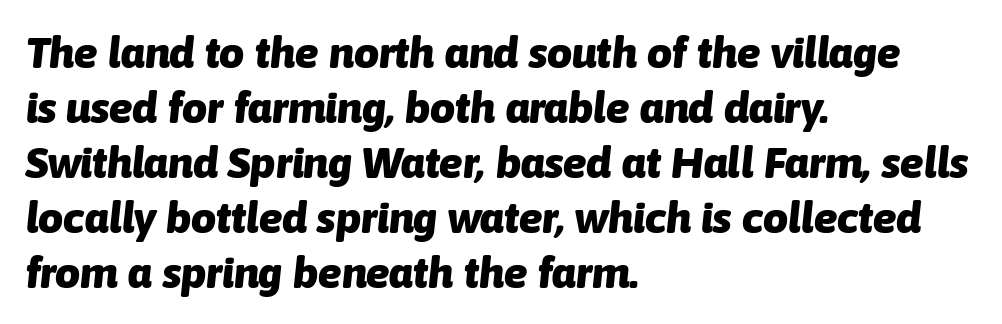
Q: Is the text bold? A: Yes.
Q: Is the text italic (slanted)? A: Yes, it leans right by about 6 degrees.
Q: Is the text underlined? A: No.
Q: How is the paragraph aligned? A: Left-aligned.
Q: Is the spacing between letters normal or unusually wide? A: Normal.
Q: Is the spacing between lines tight, normal or loose? A: Normal.
Q: Width (condensed, normal, or wide)? A: Normal.
Q: Stroke contrast? A: Low.
Q: x-height? A: Medium.
Q: Monospaced? A: No.
